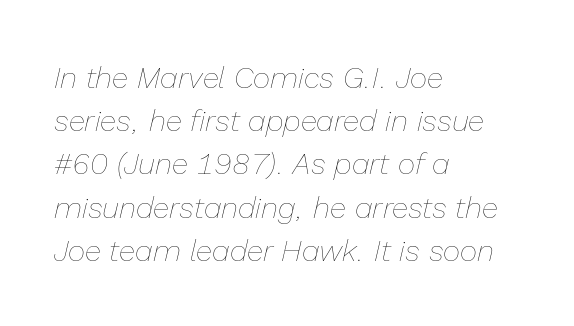
The image shows 30 px thin type, italic (leaning right); set left-aligned, normal line spacing (1.44x), normal letter spacing, not underlined; low stroke contrast and a medium x-height.
